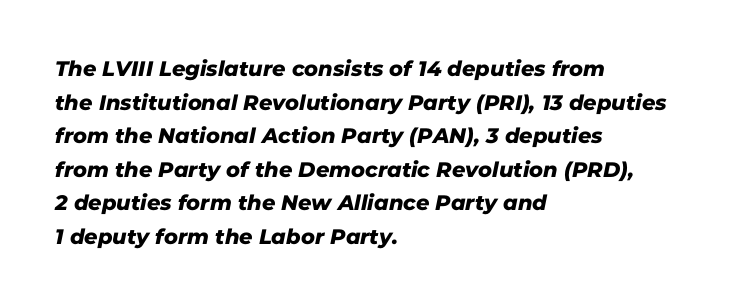
Only glyphs here, with clear space below each row. Leftover space on each line is placed entirely after the last word. Vertically, the passage feels balanced, rows spaced as you'd expect. A typesetter would call this zero additional tracking.
